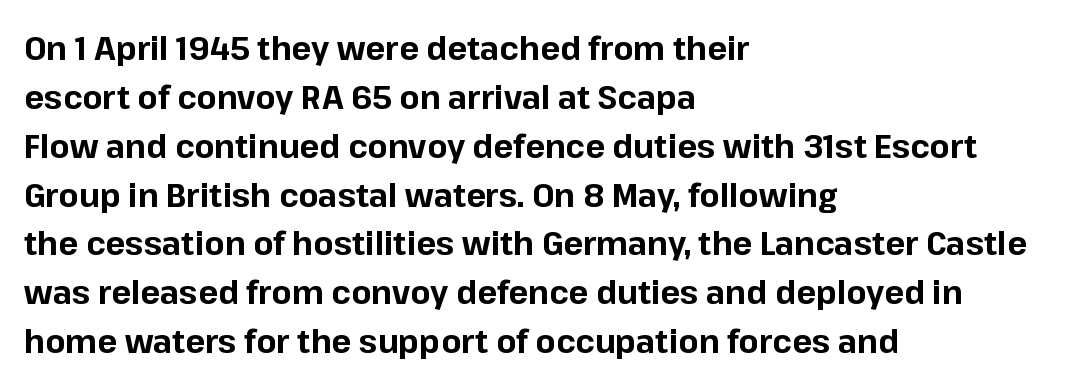
Q: Is the text bold? A: Yes.
Q: Is the text italic (slanted)? A: No, it is upright.
Q: Is the typeface a serif or a sans-serif typeface? A: Sans-serif.
Q: Is the text underlined? A: No.
Q: How is the paragraph aligned? A: Left-aligned.
Q: Is the spacing between letters normal or unusually wide? A: Normal.
Q: Is the spacing between lines tight, normal or loose? A: Normal.
Q: Width (condensed, normal, or wide)? A: Normal.
Q: Stroke contrast? A: Low.
Q: x-height? A: Medium.
Q: Monospaced? A: No.
